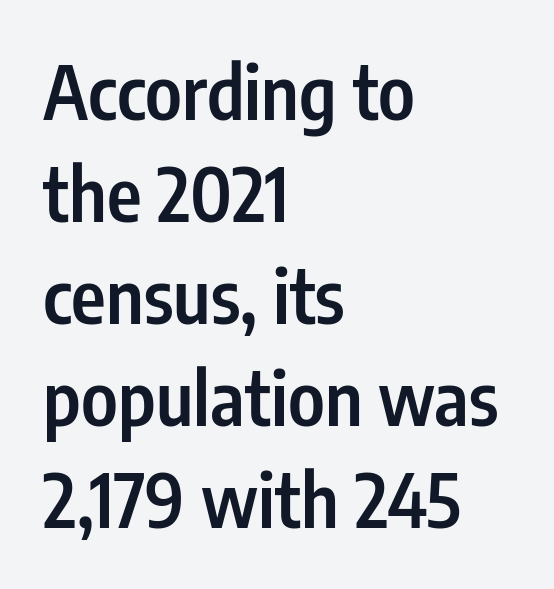
The image shows 74 px semibold, condensed sans-serif type, upright; set left-aligned, normal line spacing (1.38x), normal letter spacing, not underlined; low stroke contrast and a medium x-height.
